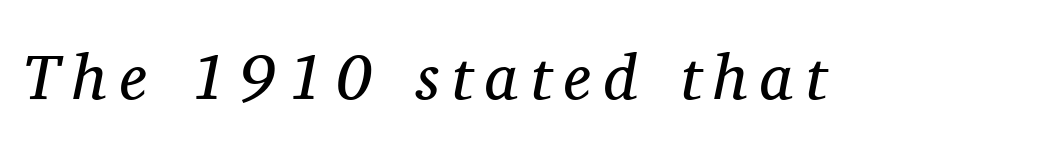
{"serif": "yes", "italic": "yes", "lean": "right", "slant_degrees": 11, "bold": "no", "weight": "regular", "width": "normal", "stroke_contrast": "medium", "x_height": "medium", "monospaced": "no", "underline": "no", "letter_spacing": "wide", "letter_spacing_em": 0.2, "glyph_px": 64}
